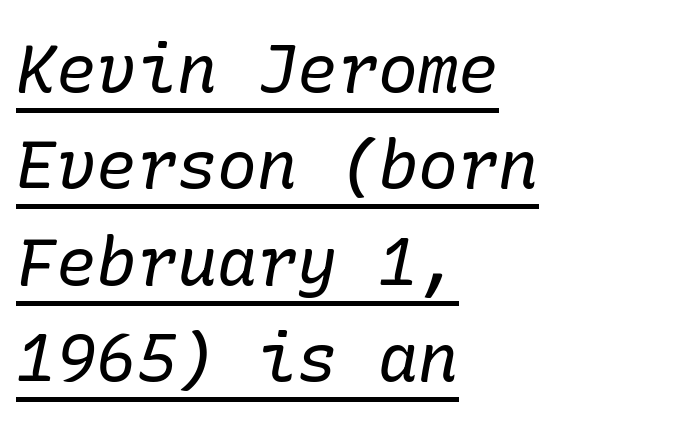
{"italic": "yes", "lean": "right", "slant_degrees": 10, "bold": "no", "weight": "regular", "width": "normal", "stroke_contrast": "low", "x_height": "medium", "underline": "yes", "align": "left", "line_spacing": "normal", "line_spacing_ratio": 1.44, "letter_spacing": "normal", "letter_spacing_em": 0.0, "glyph_px": 67}
